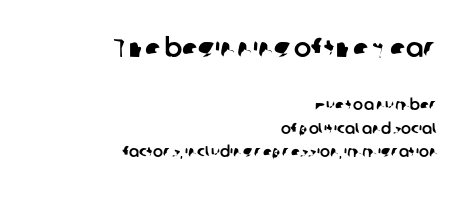
{"underline": "no", "align": "right", "line_spacing": "normal", "line_spacing_ratio": 1.58, "letter_spacing": "normal", "letter_spacing_em": 0.0, "larger_block": "first", "size_ratio": 1.73, "glyph_px": 26}
